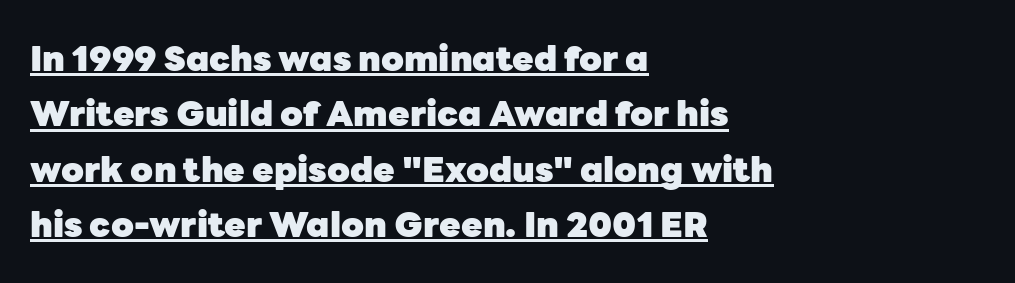
The image shows 35 px heavy sans-serif type, upright; set left-aligned, normal line spacing (1.58x), normal letter spacing, underlined; low stroke contrast and a medium x-height.
